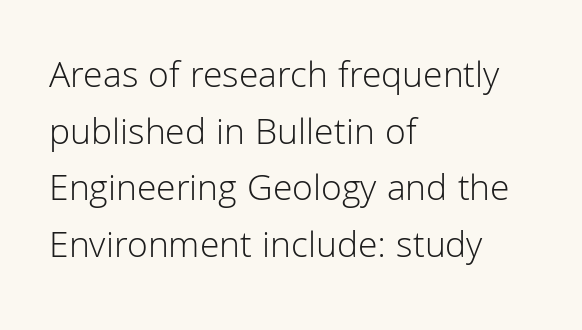
{"serif": "no", "italic": "no", "bold": "no", "weight": "light", "width": "normal", "stroke_contrast": "low", "x_height": "medium", "monospaced": "no", "underline": "no", "align": "left", "line_spacing": "normal", "line_spacing_ratio": 1.49, "letter_spacing": "normal", "letter_spacing_em": 0.0, "glyph_px": 38}
